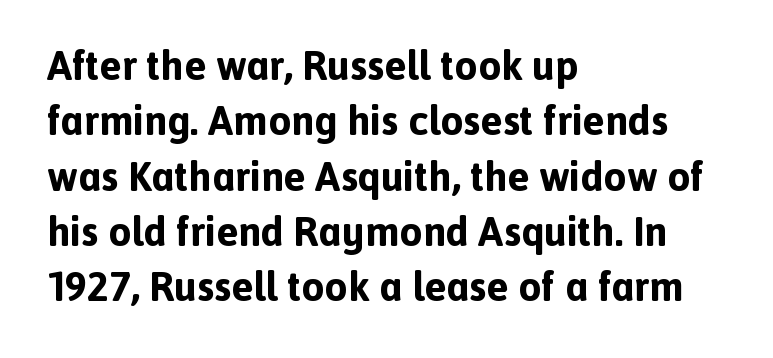
{"serif": "no", "italic": "no", "bold": "yes", "weight": "bold", "width": "normal", "x_height": "medium", "monospaced": "no", "underline": "no", "align": "left", "line_spacing": "normal", "line_spacing_ratio": 1.35, "letter_spacing": "normal", "letter_spacing_em": 0.0, "glyph_px": 41}
